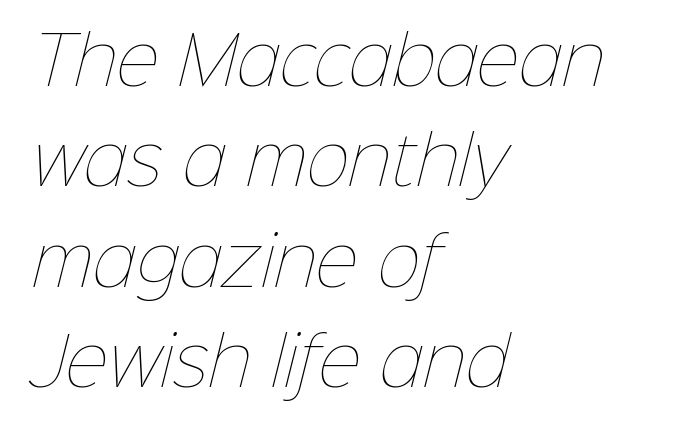
{"bold": "no", "weight": "thin", "width": "normal", "stroke_contrast": "low", "x_height": "medium", "monospaced": "no", "underline": "no", "align": "left", "line_spacing": "normal", "line_spacing_ratio": 1.52, "letter_spacing": "normal", "letter_spacing_em": 0.0, "glyph_px": 66}
